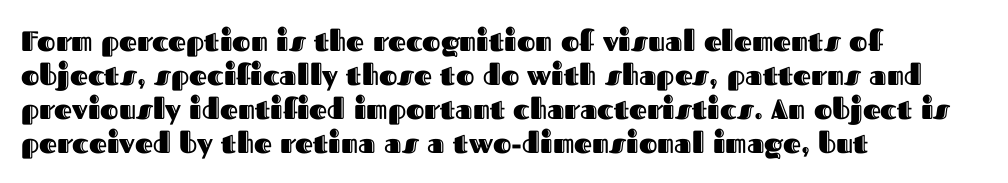
{"italic": "no", "width": "normal", "x_height": "medium", "monospaced": "no", "underline": "no", "align": "left", "line_spacing_ratio": 1.21, "letter_spacing": "normal", "letter_spacing_em": 0.0, "glyph_px": 28}
